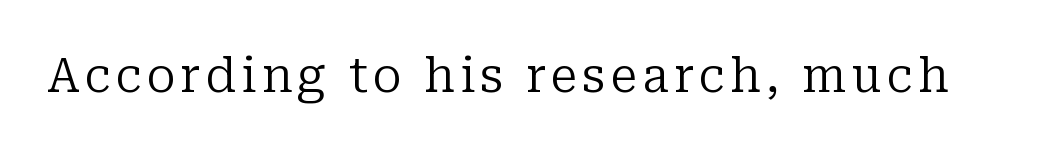
The image shows 48 px regular-weight serif type, upright; set not underlined; low stroke contrast and a medium x-height.
